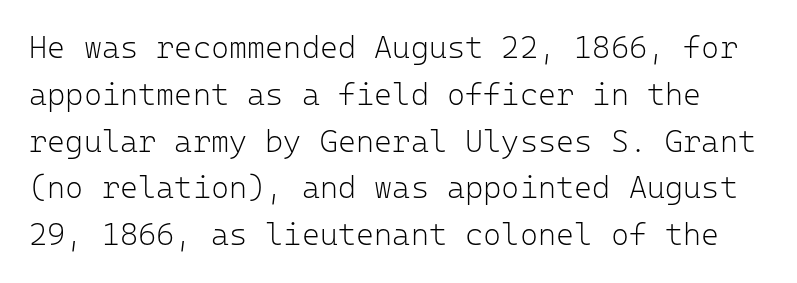
Q: Is the text bold? A: No.
Q: Is the text italic (slanted)? A: No, it is upright.
Q: Is the typeface a serif or a sans-serif typeface? A: Sans-serif.
Q: Is the text underlined? A: No.
Q: Is the spacing between letters normal or unusually wide? A: Normal.
Q: Is the spacing between lines tight, normal or loose? A: Normal.
Q: Width (condensed, normal, or wide)? A: Normal.
Q: Stroke contrast? A: Low.
Q: x-height? A: Medium.
Q: Monospaced? A: Yes.
